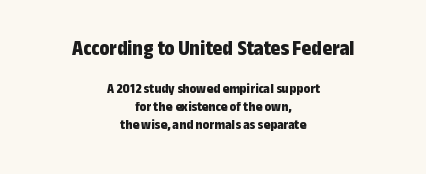
The font's upright variant was chosen for this text. Quick note: underline off. Notice how the passage keeps no hard edge, just a central spine. What weight is shown? A full bold with thick strokes. The line texture is even and compact thanks to regular tracking.
